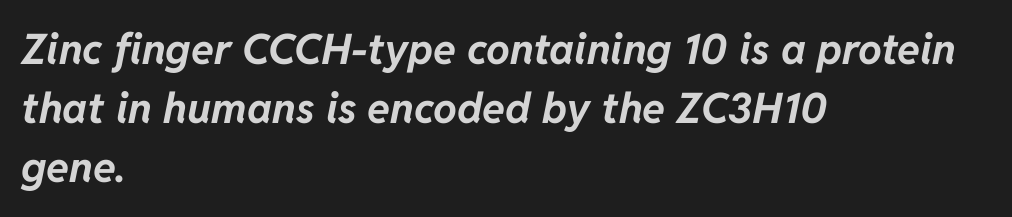
Q: Is the text bold? A: Yes.
Q: Is the text italic (slanted)? A: Yes, it leans right by about 11 degrees.
Q: Is the text underlined? A: No.
Q: How is the paragraph aligned? A: Left-aligned.
Q: Is the spacing between letters normal or unusually wide? A: Normal.
Q: Is the spacing between lines tight, normal or loose? A: Normal.
Q: Width (condensed, normal, or wide)? A: Normal.
Q: Stroke contrast? A: Low.
Q: x-height? A: Medium.
Q: Monospaced? A: No.
